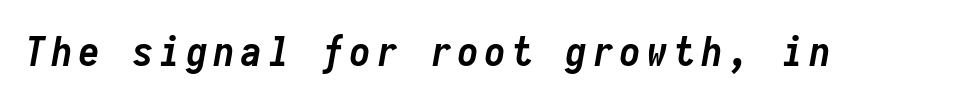
This sample uses an oblique cut, with every glyph tilted off the vertical. Check under the words: just untouched page. Heavy-handed strokes throughout: this text is bold. Monospaced: the letters line up in strict vertical columns.
